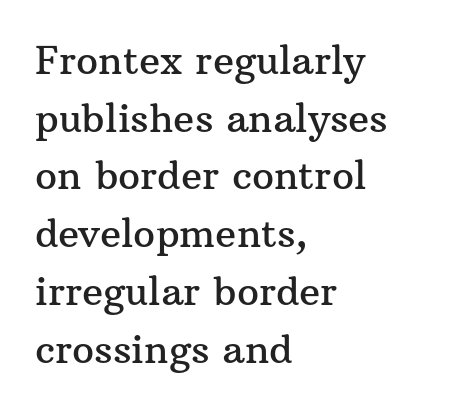
{"serif": "yes", "italic": "no", "width": "normal", "stroke_contrast": "medium", "x_height": "medium", "monospaced": "no", "underline": "no", "align": "left", "line_spacing": "normal", "line_spacing_ratio": 1.48, "letter_spacing": "normal", "letter_spacing_em": 0.0, "glyph_px": 39}
